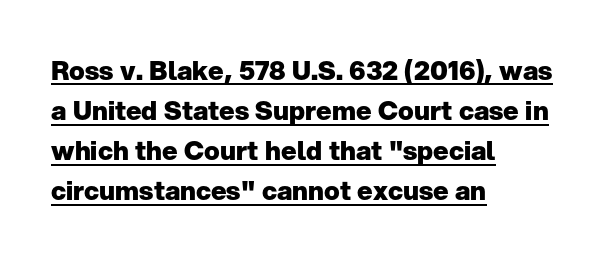
{"italic": "no", "bold": "yes", "underline": "yes", "align": "left", "line_spacing": "normal", "line_spacing_ratio": 1.54, "letter_spacing": "normal", "letter_spacing_em": 0.0, "glyph_px": 26}
